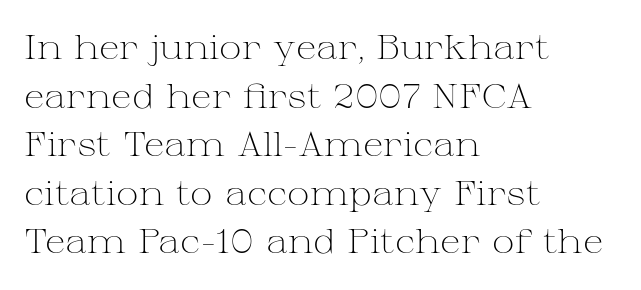
Check the space under the baseline: it is left empty. Serifs: yes, visible at the terminals of the letterforms. The line-height multiplier appears to be the usual default. A typesetter would call this proportional, since set widths differ per character.
